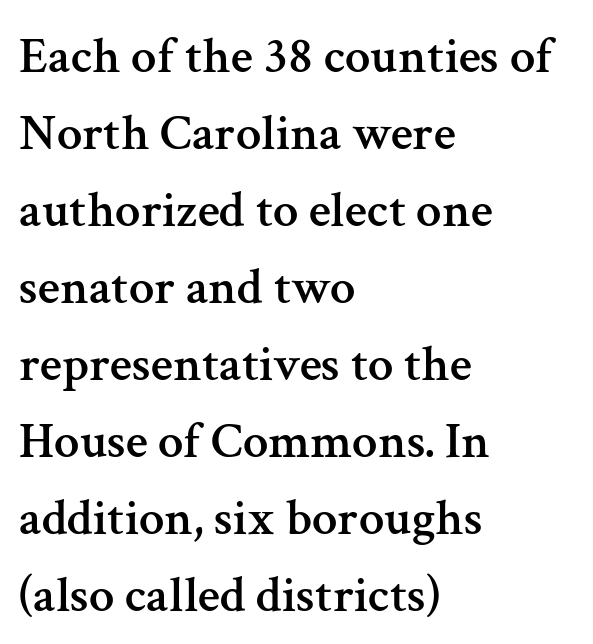
{"serif": "yes", "italic": "no", "width": "normal", "stroke_contrast": "medium", "x_height": "medium", "monospaced": "no", "underline": "no", "align": "left", "line_spacing": "normal", "line_spacing_ratio": 1.51, "letter_spacing": "normal", "letter_spacing_em": 0.0, "glyph_px": 51}
